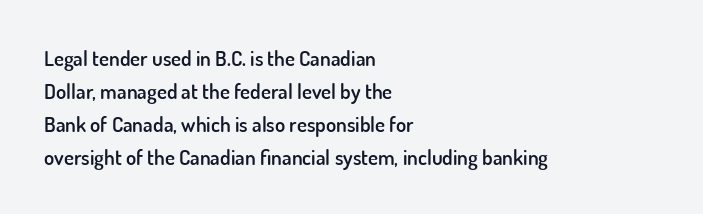
{"italic": "no", "bold": "semi", "underline": "no", "align": "left", "line_spacing": "normal", "line_spacing_ratio": 1.57, "letter_spacing": "normal", "letter_spacing_em": 0.0, "glyph_px": 21}
